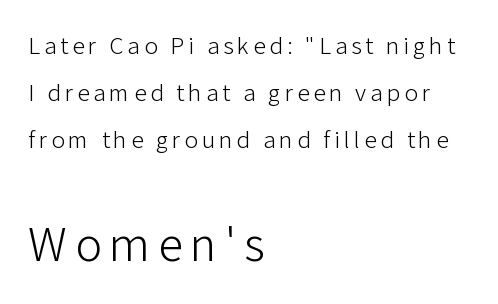
Q: Is the text bold? A: No.
Q: Is the text italic (slanted)? A: No, it is upright.
Q: Is the typeface a serif or a sans-serif typeface? A: Sans-serif.
Q: Is the text underlined? A: No.
Q: How is the paragraph aligned? A: Left-aligned.
Q: Which block of text is set in a larger size, the first (top) or the second (bottom)? A: The second (bottom) one.
Q: Width (condensed, normal, or wide)? A: Normal.
Q: Stroke contrast? A: Low.
Q: x-height? A: Medium.
Q: Monospaced? A: No.
